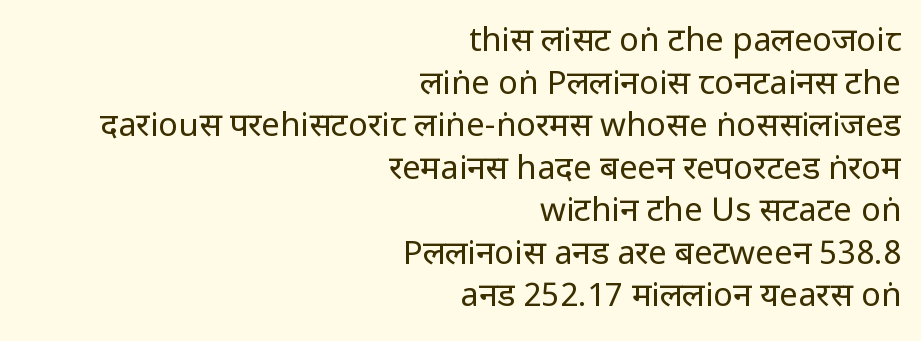
Q: Is the text bold? A: No.
Q: Is the text italic (slanted)? A: No, it is upright.
Q: Is the typeface a serif or a sans-serif typeface? A: Sans-serif.
Q: Is the text underlined? A: No.
Q: How is the paragraph aligned? A: Right-aligned.
Q: Is the spacing between letters normal or unusually wide? A: Normal.
Q: Is the spacing between lines tight, normal or loose? A: Normal.
Q: Width (condensed, normal, or wide)? A: Condensed.
Q: Stroke contrast? A: Low.
Q: x-height? A: Large.
Q: Monospaced? A: No.
